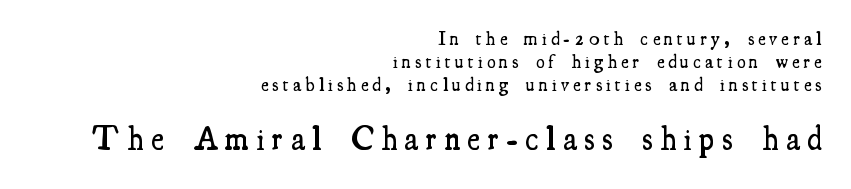
Q: Is the text bold? A: Semi-bold.
Q: Is the text italic (slanted)? A: No, it is upright.
Q: Is the typeface a serif or a sans-serif typeface? A: Serif.
Q: Is the text underlined? A: No.
Q: How is the paragraph aligned? A: Right-aligned.
Q: Is the spacing between letters normal or unusually wide? A: Unusually wide.
Q: Which block of text is set in a larger size, the first (top) or the second (bottom)? A: The second (bottom) one.
Q: Width (condensed, normal, or wide)? A: Condensed.
Q: Stroke contrast? A: Medium.
Q: x-height? A: Small.
Q: Monospaced? A: No.
